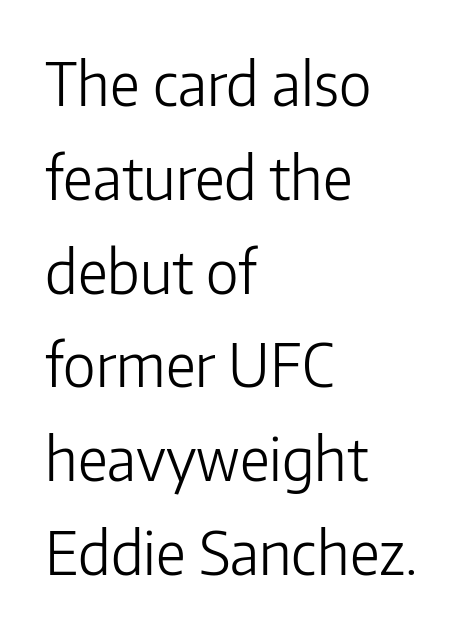
Nothing sits at the stroke ends, so this counts as sans-serif. Short note: letters normally spaced. Posture: vertical. No chunkiness to these letters — they're not bold. The compositor pushed each line to the left boundary.
